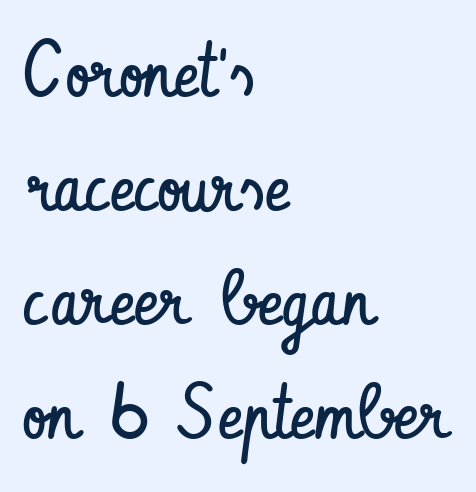
Each word holds together tightly as a unit, with standard inter-letter gaps. Posture: vertical. You can tell from the bare stems that sans-serif type was used. Character widths vary here, with narrow letters taking less room than wide ones.
